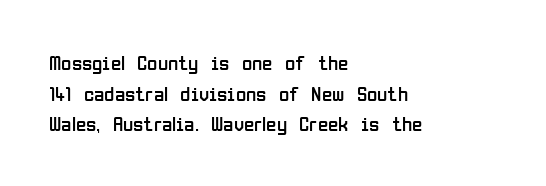
The strip under each line holds only bare page. The lines in this sample share a left origin and differ only in where they stop. The block of text has a typical density, with ordinary space between rows. A typesetter would call this zero additional tracking. Each stroke keeps to a modest, everyday thickness or less. Style check: upright.
